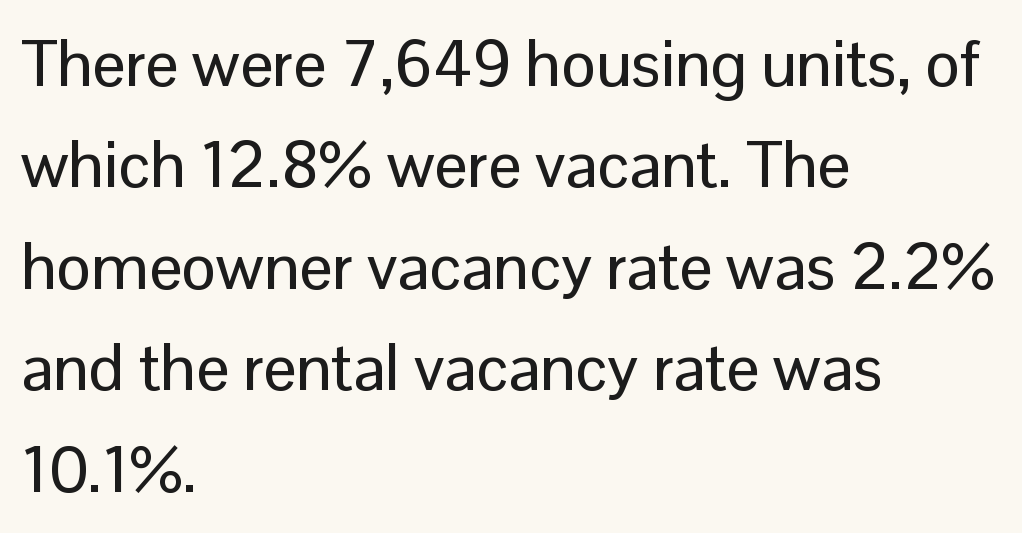
The image shows 65 px sans-serif type, upright; set left-aligned, normal line spacing (1.56x), normal letter spacing, not underlined; low stroke contrast and a medium x-height.
